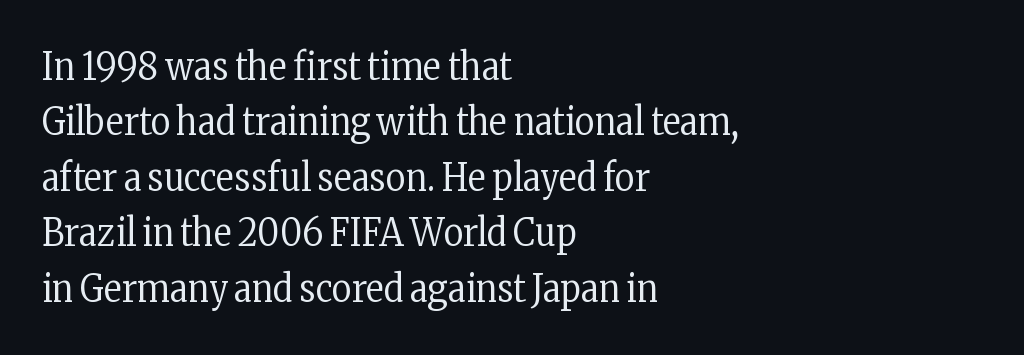
A typesetter would label this face a serif. The passage shown has conventional tracking throughout. The rendering uses natural spacing where letterforms have individual widths. Letters rest on an invisible, unmarked baseline.
